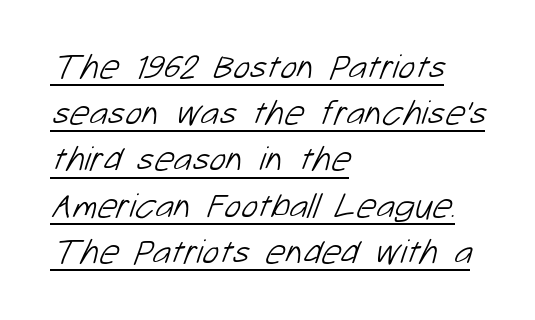
The image shows 35 px light sans-serif type; set left-aligned, normal line spacing (1.32x), normal letter spacing, underlined; low stroke contrast and a medium x-height.
